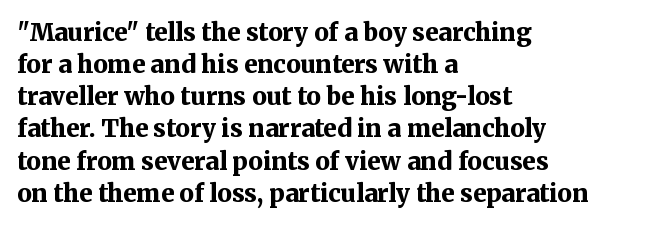
{"italic": "no", "bold": "yes", "underline": "no", "align": "left", "line_spacing": "normal", "line_spacing_ratio": 1.34, "letter_spacing": "normal", "letter_spacing_em": 0.0, "glyph_px": 24}
